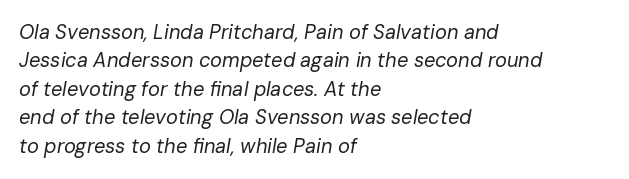
Q: Is the text bold? A: No.
Q: Is the text italic (slanted)? A: Yes, it leans right by about 10 degrees.
Q: Is the text underlined? A: No.
Q: How is the paragraph aligned? A: Left-aligned.
Q: Is the spacing between letters normal or unusually wide? A: Normal.
Q: Is the spacing between lines tight, normal or loose? A: Normal.
